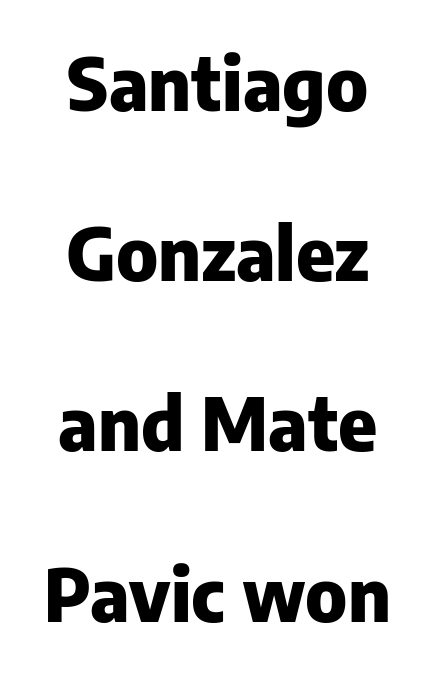
{"serif": "no", "italic": "no", "bold": "yes", "weight": "heavy", "width": "normal", "stroke_contrast": "low", "x_height": "medium", "monospaced": "no", "underline": "no", "align": "center", "line_spacing": "loose", "line_spacing_ratio": 2.3, "letter_spacing": "normal", "letter_spacing_em": 0.0, "glyph_px": 74}
